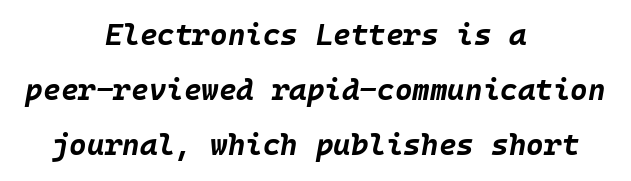
Q: Is the text bold? A: Yes.
Q: Is the text italic (slanted)? A: Yes, it leans right by about 10 degrees.
Q: Is the text underlined? A: No.
Q: How is the paragraph aligned? A: Centered.
Q: Is the spacing between letters normal or unusually wide? A: Normal.
Q: Width (condensed, normal, or wide)? A: Normal.
Q: Stroke contrast? A: Low.
Q: x-height? A: Large.
